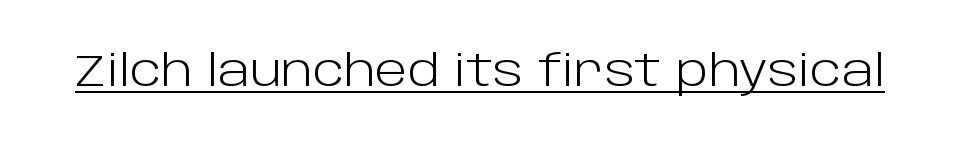
No feet cap the strokes, marking this as sans-serif type. Quick note: underline on. You could not count columns in this text — the font is proportionally spaced. Italic? Not at all — the glyphs are vertical.
